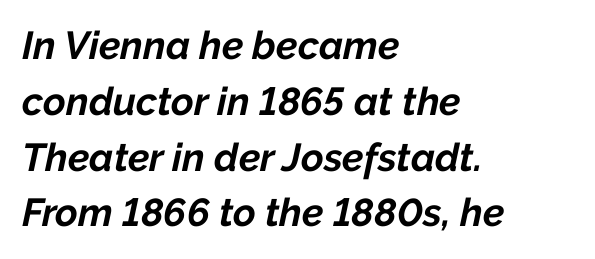
Glance below the letters and you will spot only blank space. These lines carry a lot of weight — the face is fully bold. The leading is moderate, giving the passage an even texture. Does the lettering tilt? It does — this is italic. Does extra space separate the letters? No, they use regular spacing. This sample has the flowing, uneven cadence of proportional lettering.
